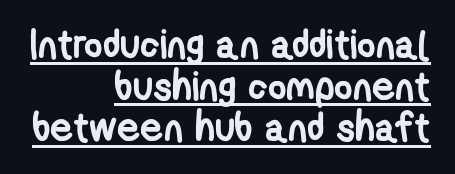
How would I describe the line gaps? Narrow and economical. A typesetter would call this zero additional tracking. What kind of face is this? One without serifs — a sans. The font is running at its bold setting. Each letter keeps its own natural width here, so spacing adapts to shape.
